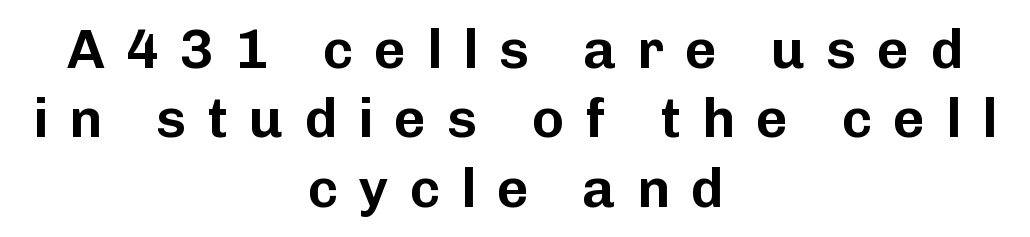
{"serif": "no", "italic": "no", "width": "normal", "stroke_contrast": "low", "x_height": "medium", "monospaced": "no", "underline": "no", "align": "center", "line_spacing": "normal", "line_spacing_ratio": 1.26, "letter_spacing": "wide", "letter_spacing_em": 0.38, "glyph_px": 55}
